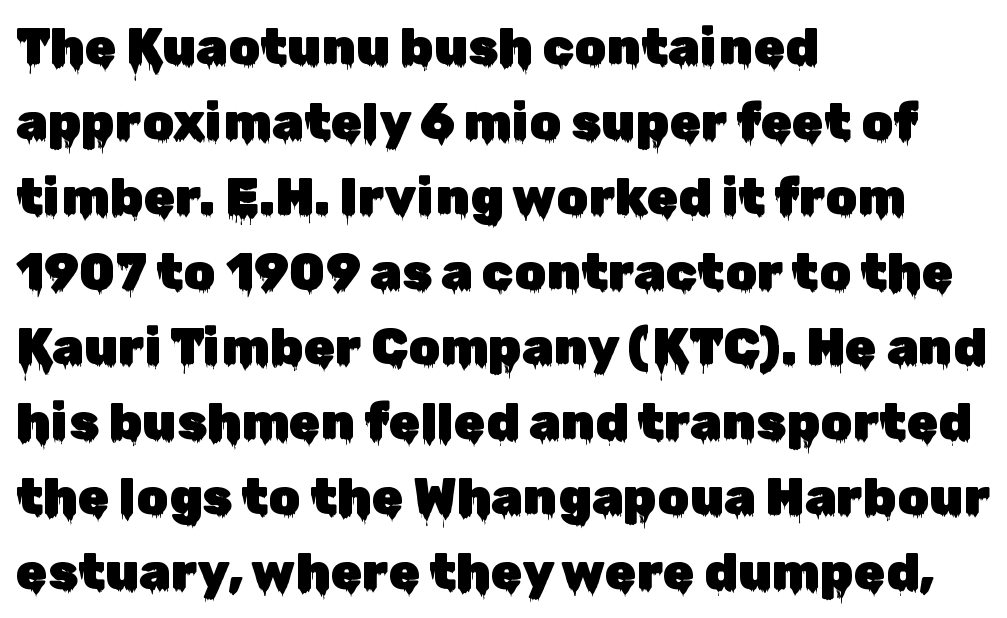
Q: Is the text italic (slanted)? A: No, it is upright.
Q: Is the typeface a serif or a sans-serif typeface? A: Sans-serif.
Q: Is the text underlined? A: No.
Q: How is the paragraph aligned? A: Left-aligned.
Q: Is the spacing between letters normal or unusually wide? A: Normal.
Q: Is the spacing between lines tight, normal or loose? A: Normal.
Q: Width (condensed, normal, or wide)? A: Normal.
Q: Stroke contrast? A: Low.
Q: x-height? A: Medium.
Q: Monospaced? A: No.
